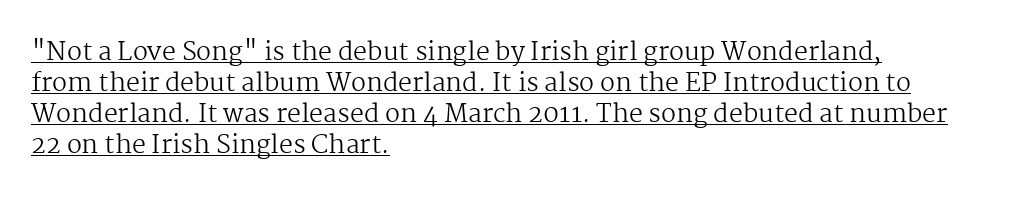
The image shows 25 px text type, upright; set left-aligned, line spacing 1.24x, normal letter spacing, underlined.
